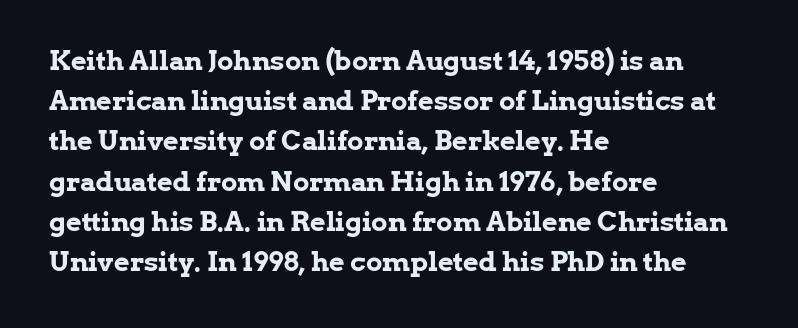
The rag falls on the right side of this text block. The axis of the letterforms is exactly vertical. Descender tails drop into unmarked territory. Inter-character spacing is left at the font's built-in metrics. Heavy, bold letterforms.
